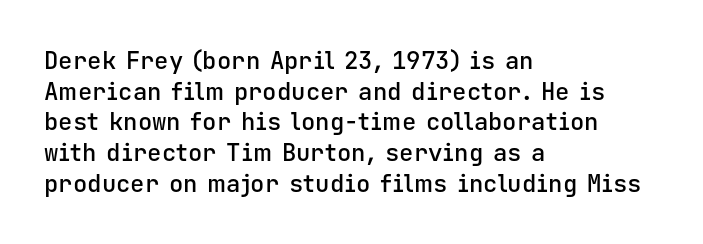
The image shows 24 px text type, upright; set left-aligned, normal line spacing (1.28x), normal letter spacing, not underlined.
